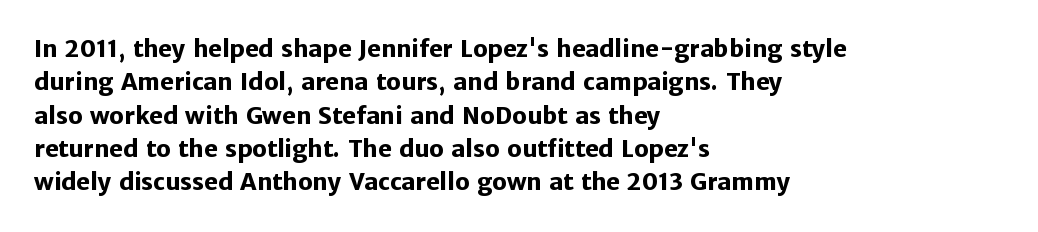
The image shows 23 px bold type, upright; set left-aligned, normal line spacing (1.45x), normal letter spacing, not underlined.
